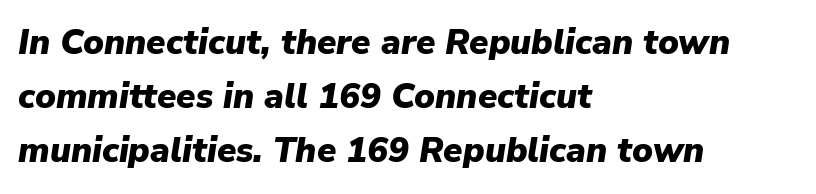
The lines in this sample share a left origin and differ only in where they stop. In terms of posture, this sample is oblique. Any mark beneath the type? The region is blank. You could not count columns in this text — the font is proportionally spaced.
